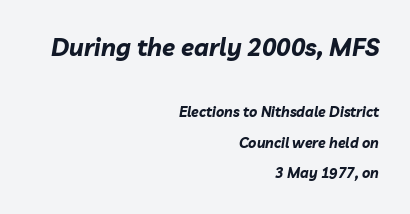
The image shows 24 px bold type, italic (leaning right); set right-aligned, loose line spacing (2.17x), normal letter spacing, not underlined; the first (top) block is 1.71x larger.
